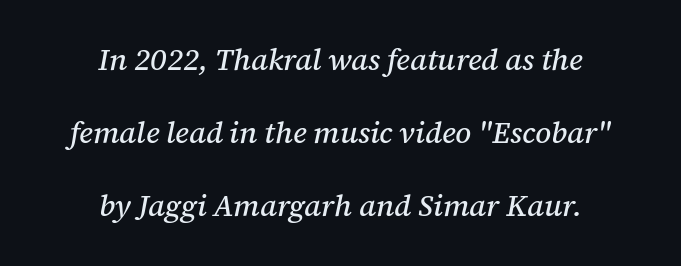
The image shows 30 px serif type, italic (leaning right); set centered, loose line spacing (2.44x), normal letter spacing, not underlined; medium stroke contrast and a medium x-height.
